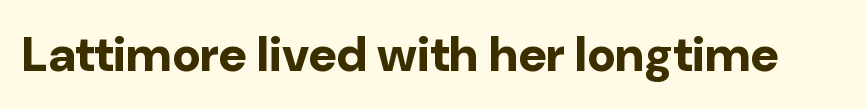
Caption: bold face, heavy strokes. The space beneath each line is pristine and unruled. The letters advance in unequal steps, a hallmark of proportional type. You can tell from the bare stems that sans-serif type was used. If you drew a line through each stem, it would be perfectly vertical.
